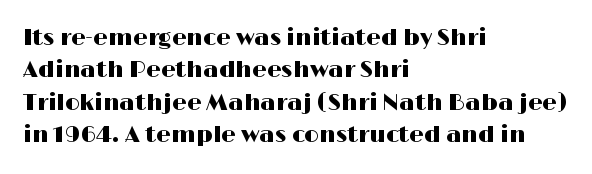
Rule under the text: the space is simply empty. Glyph-to-glyph distance matches everyday printed text. This block has exactly the height ordinary leading produces. Every character sits straight up, as roman type does. Teacher's note: observe the even left margin — that is flush-left alignment.
